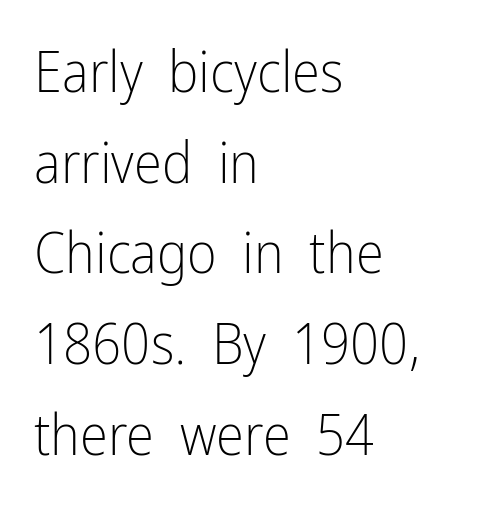
Default kerning and tracking; the words read as compact shapes. Where is the straight margin? On the left. This sample uses an upright cut, with every glyph sitting square on the baseline. The passage shown is typed in a proportional face where columns would drift.
